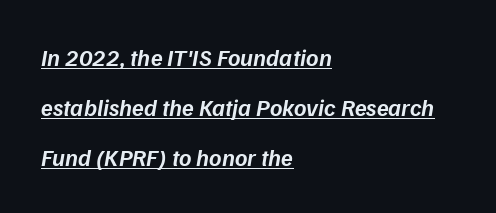
This is oblique type, the kind used for emphasis or titles. Short and long lines alike share a common starting point at left. Each word holds together tightly as a unit, with standard inter-letter gaps. Horizontal bands of white between lines are thick stripes.
